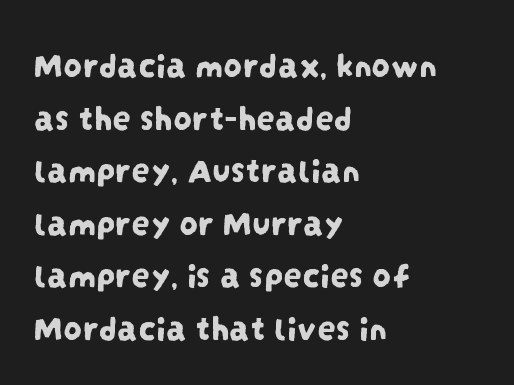
Short note: letters normally spaced. I'd call this a sans setting — the letters go barefoot. The area under the type is left untouched. Regarding leading, the lines here are spaced in the standard way. A typesetter would call this proportional, since set widths differ per character.
